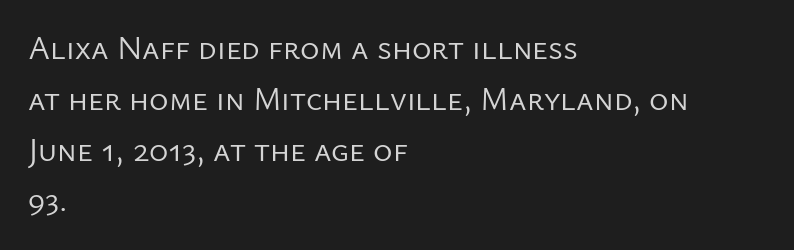
Q: Is the text bold? A: No.
Q: Is the text italic (slanted)? A: No, it is upright.
Q: Is the typeface a serif or a sans-serif typeface? A: Sans-serif.
Q: Is the text underlined? A: No.
Q: How is the paragraph aligned? A: Left-aligned.
Q: Is the spacing between letters normal or unusually wide? A: Normal.
Q: Is the spacing between lines tight, normal or loose? A: Normal.
Q: Width (condensed, normal, or wide)? A: Normal.
Q: Stroke contrast? A: Low.
Q: x-height? A: Medium.
Q: Monospaced? A: No.
